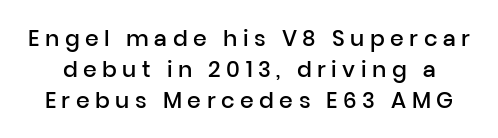
{"italic": "no", "bold": "semi", "underline": "no", "line_spacing": "normal", "line_spacing_ratio": 1.4, "letter_spacing": "wide", "letter_spacing_em": 0.25, "glyph_px": 22}
